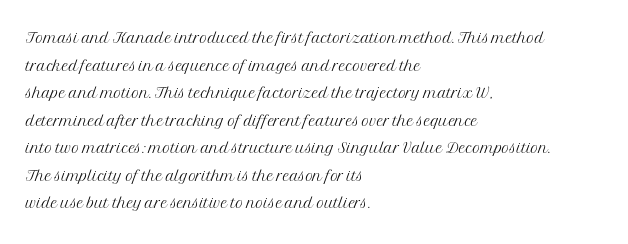
{"bold": "no", "underline": "no", "align": "left", "line_spacing": "normal", "line_spacing_ratio": 1.31, "letter_spacing": "normal", "letter_spacing_em": 0.0, "glyph_px": 21}
